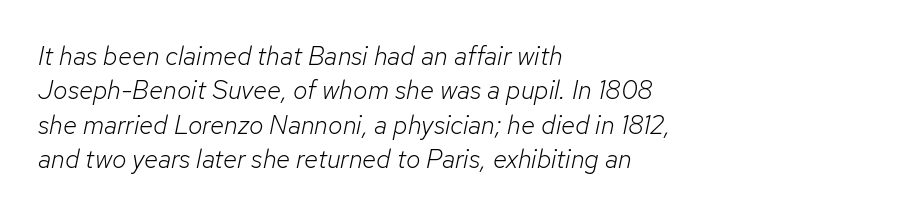
The image shows 26 px text type, italic (leaning right); set left-aligned, normal line spacing (1.32x), normal letter spacing, not underlined.
